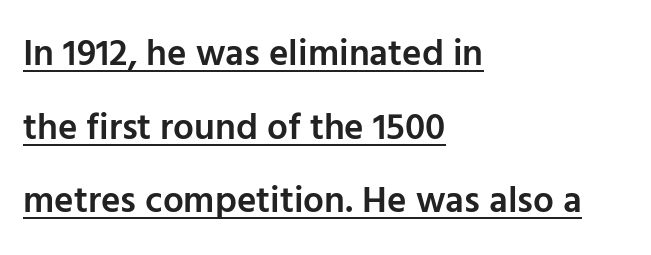
The image shows 37 px semibold sans-serif type, upright; set left-aligned, loose line spacing (1.99x), normal letter spacing, underlined; low stroke contrast and a medium x-height.
